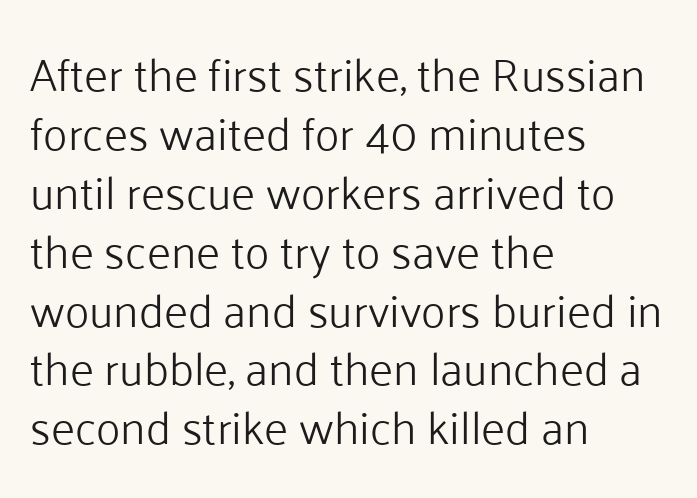
Q: Is the text bold? A: No.
Q: Is the text italic (slanted)? A: No, it is upright.
Q: Is the typeface a serif or a sans-serif typeface? A: Sans-serif.
Q: Is the text underlined? A: No.
Q: How is the paragraph aligned? A: Left-aligned.
Q: Is the spacing between letters normal or unusually wide? A: Normal.
Q: Is the spacing between lines tight, normal or loose? A: Normal.
Q: Width (condensed, normal, or wide)? A: Normal.
Q: Stroke contrast? A: Low.
Q: x-height? A: Medium.
Q: Monospaced? A: No.
